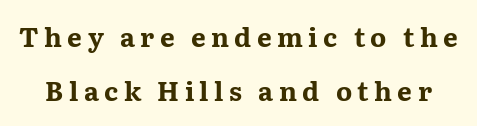
Q: Is the text bold? A: Yes.
Q: Is the text italic (slanted)? A: No, it is upright.
Q: Is the text underlined? A: No.
Q: Is the spacing between letters normal or unusually wide? A: Unusually wide.
Q: Is the spacing between lines tight, normal or loose? A: Loose.
